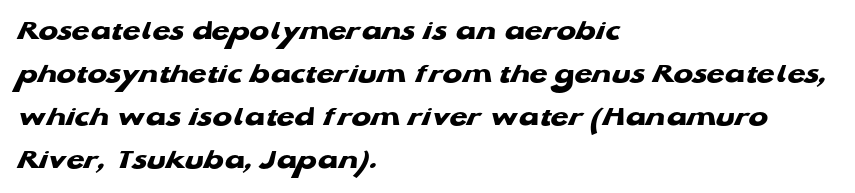
Caption: bold face, heavy strokes. Each line starts at the same left margin while the right side varies. Vertical spacing — default. Spacing verdict: proportional, widths tailored to each character. The face used here is a sans, in the tradition of grotesques and geometrics. Has an underline been added? It has not.
